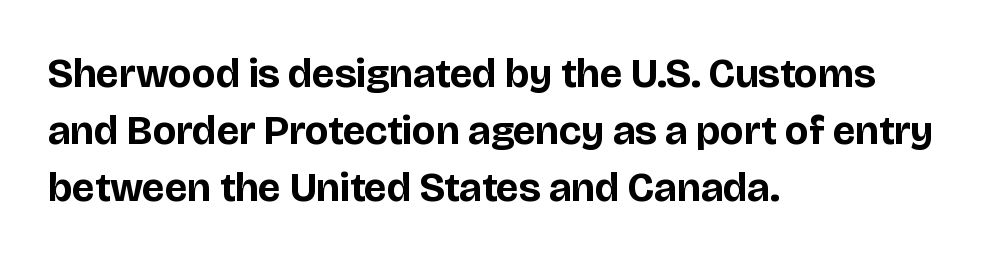
Q: Is the text bold? A: Yes.
Q: Is the text italic (slanted)? A: No, it is upright.
Q: Is the typeface a serif or a sans-serif typeface? A: Sans-serif.
Q: Is the text underlined? A: No.
Q: How is the paragraph aligned? A: Left-aligned.
Q: Is the spacing between letters normal or unusually wide? A: Normal.
Q: Is the spacing between lines tight, normal or loose? A: Normal.
Q: Width (condensed, normal, or wide)? A: Normal.
Q: Stroke contrast? A: Low.
Q: x-height? A: Large.
Q: Monospaced? A: No.
